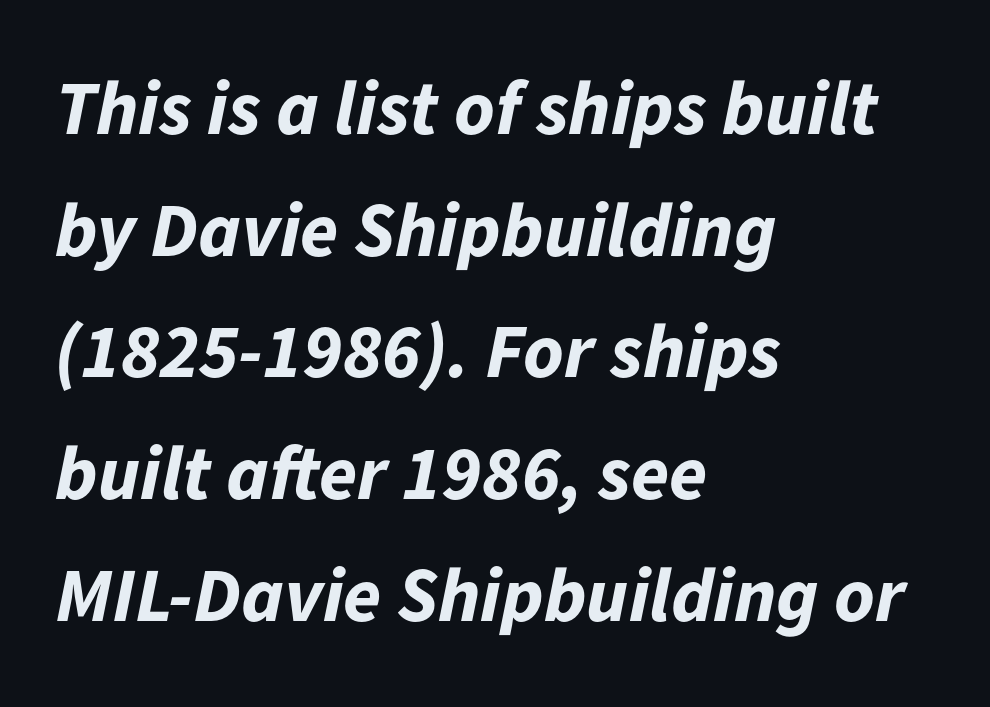
Q: Is the text bold? A: Yes.
Q: Is the text italic (slanted)? A: Yes, it leans right by about 11 degrees.
Q: Is the text underlined? A: No.
Q: How is the paragraph aligned? A: Left-aligned.
Q: Is the spacing between letters normal or unusually wide? A: Normal.
Q: Is the spacing between lines tight, normal or loose? A: Normal.
Q: Width (condensed, normal, or wide)? A: Normal.
Q: Stroke contrast? A: Low.
Q: x-height? A: Medium.
Q: Monospaced? A: No.
